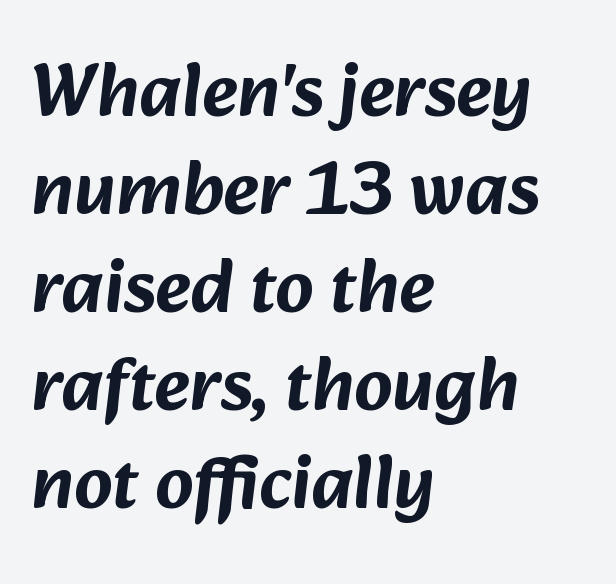
Q: Is the typeface a serif or a sans-serif typeface? A: Sans-serif.
Q: Is the text underlined? A: No.
Q: How is the paragraph aligned? A: Left-aligned.
Q: Is the spacing between letters normal or unusually wide? A: Normal.
Q: Is the spacing between lines tight, normal or loose? A: Normal.
Q: Width (condensed, normal, or wide)? A: Normal.
Q: Stroke contrast? A: Low.
Q: x-height? A: Medium.
Q: Monospaced? A: No.
